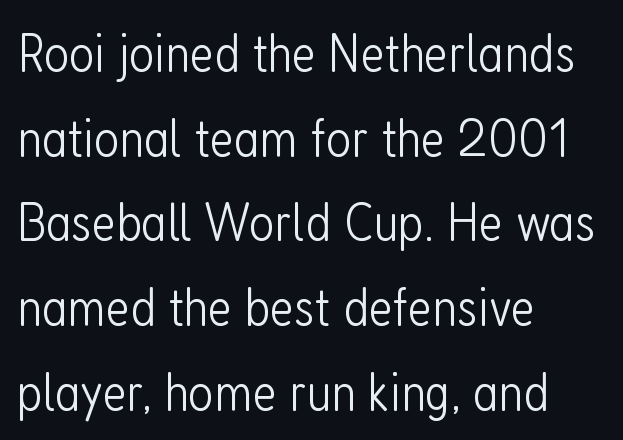
Q: Is the text bold? A: No.
Q: Is the text italic (slanted)? A: No, it is upright.
Q: Is the typeface a serif or a sans-serif typeface? A: Sans-serif.
Q: Is the text underlined? A: No.
Q: How is the paragraph aligned? A: Left-aligned.
Q: Is the spacing between letters normal or unusually wide? A: Normal.
Q: Is the spacing between lines tight, normal or loose? A: Normal.
Q: Width (condensed, normal, or wide)? A: Condensed.
Q: Stroke contrast? A: Low.
Q: x-height? A: Medium.
Q: Monospaced? A: No.
